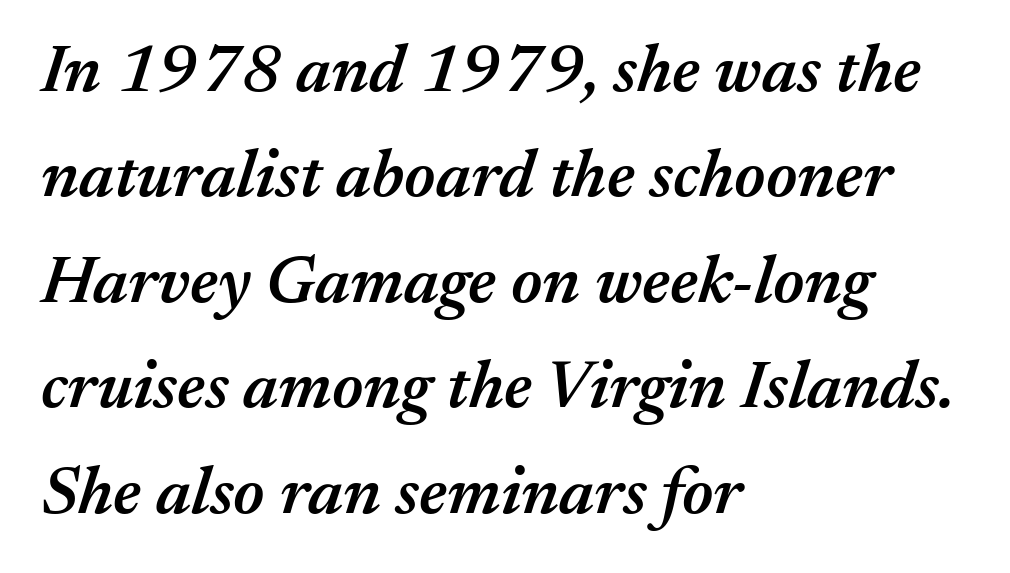
An italicized treatment has been applied to the whole sample. Horizontally, the lines are justified to the leading edge only. Every letter is mildly thick-stroked: semibold rather than bold. The line texture is even and compact thanks to regular tracking.
